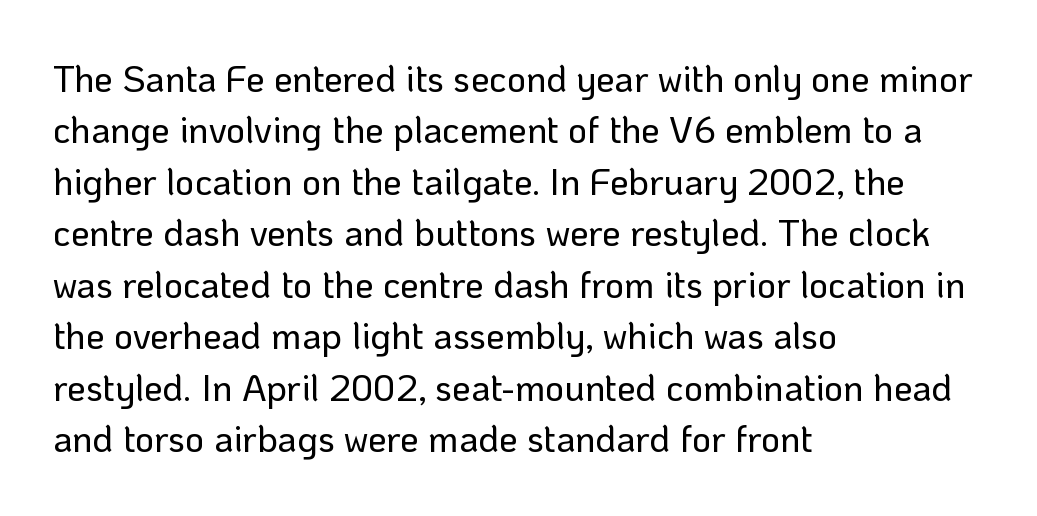
The image shows 37 px sans-serif type, upright; set left-aligned, normal line spacing (1.39x), normal letter spacing, not underlined; low stroke contrast and a medium x-height.
